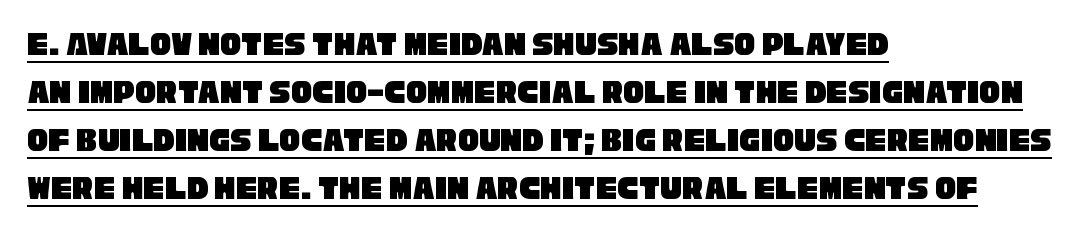
Q: Is the typeface a serif or a sans-serif typeface? A: Sans-serif.
Q: Is the text underlined? A: Yes.
Q: How is the paragraph aligned? A: Left-aligned.
Q: Is the spacing between letters normal or unusually wide? A: Normal.
Q: Is the spacing between lines tight, normal or loose? A: Normal.
Q: Width (condensed, normal, or wide)? A: Condensed.
Q: Stroke contrast? A: Low.
Q: x-height? A: Large.
Q: Monospaced? A: No.
